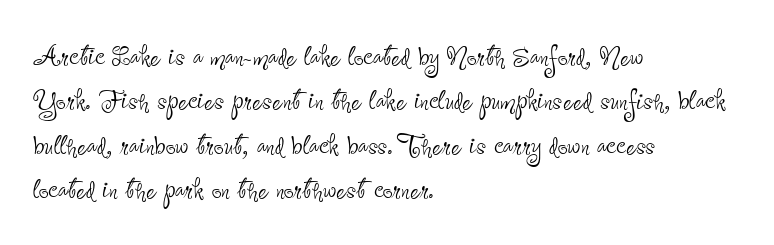
{"serif": "no", "bold": "no", "weight": "thin", "width": "condensed", "stroke_contrast": "low", "x_height": "small", "monospaced": "no", "underline": "no", "align": "left", "line_spacing": "normal", "line_spacing_ratio": 1.27, "letter_spacing": "normal", "letter_spacing_em": 0.0, "glyph_px": 35}
